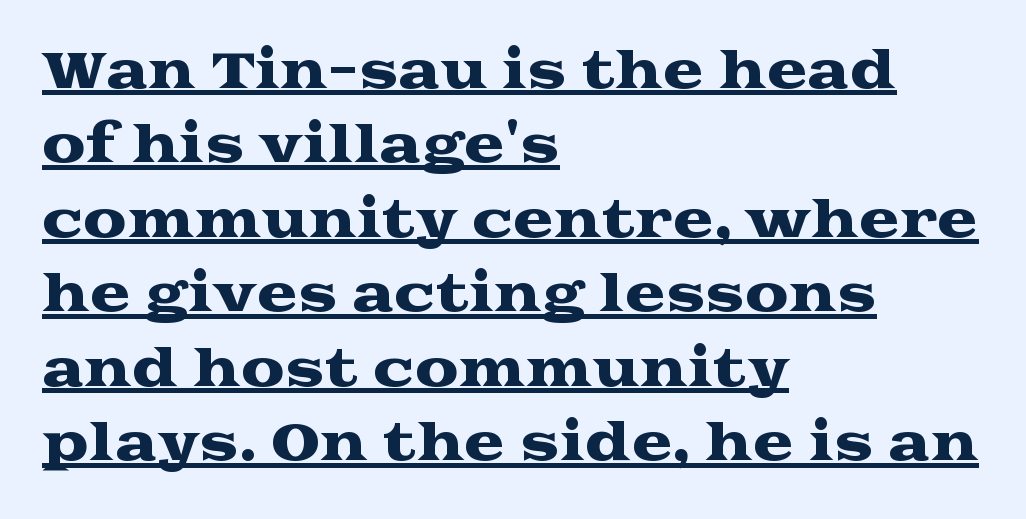
How would I describe the line gaps? Plain and ordinary. Posture: upright roman. Look at the tracking — it's just the regular setting, nothing added. Is the block centered? No — it sits flush against the left margin. A typographer would call this underscored text. This sample uses a serif face.
